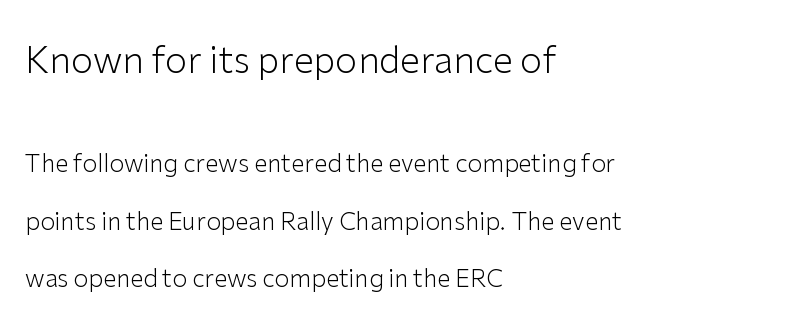
The passage shown begins with its larger block and ends with its smaller one. The glyphs in this specimen are sans serif. Which margin do the lines hug? The left one — the right edge is uneven. The letterforms sit shoulder to shoulder at normal distance. Posture: vertical. Summary of vertical rhythm: relaxed, with wide interline spacing.
